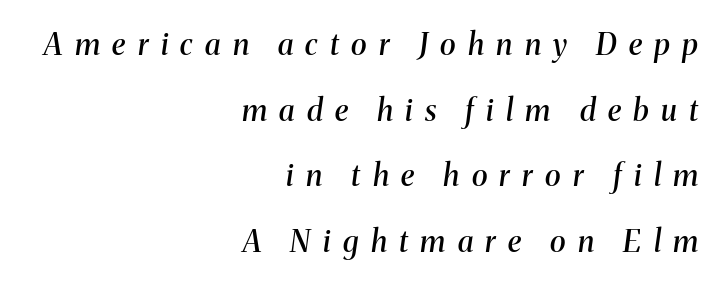
{"serif": "yes", "italic": "yes", "lean": "right", "slant_degrees": 8, "bold": "semi", "weight": "semibold", "width": "normal", "stroke_contrast": "medium", "x_height": "medium", "monospaced": "no", "underline": "no", "align": "right", "line_spacing": "loose", "line_spacing_ratio": 2.19, "letter_spacing": "wide", "letter_spacing_em": 0.41, "glyph_px": 30}
